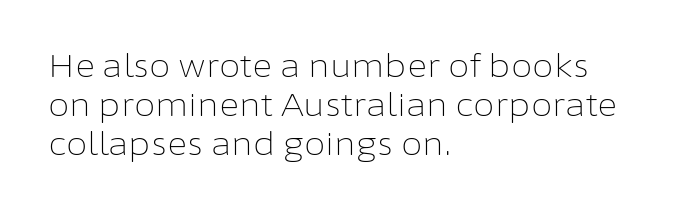
{"serif": "no", "italic": "no", "bold": "no", "weight": "light", "width": "normal", "stroke_contrast": "low", "x_height": "medium", "monospaced": "no", "underline": "no", "align": "left", "line_spacing": "normal", "line_spacing_ratio": 1.26, "letter_spacing": "normal", "letter_spacing_em": 0.0, "glyph_px": 31}
